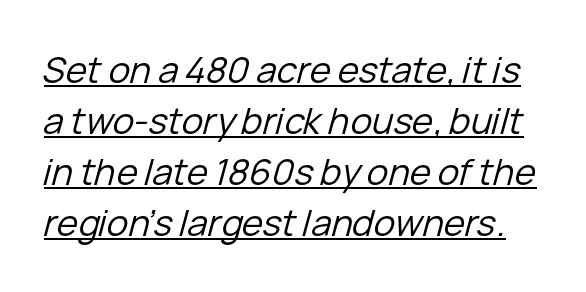
Q: Is the text bold? A: No.
Q: Is the text italic (slanted)? A: Yes, it leans right by about 15 degrees.
Q: Is the text underlined? A: Yes.
Q: Is the spacing between letters normal or unusually wide? A: Normal.
Q: Is the spacing between lines tight, normal or loose? A: Normal.
Q: Width (condensed, normal, or wide)? A: Normal.
Q: Stroke contrast? A: Low.
Q: x-height? A: Medium.
Q: Monospaced? A: No.
